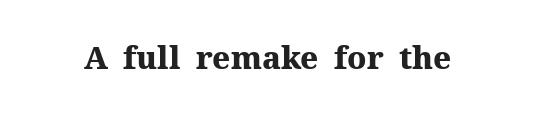
Do the characters align in a grid? No, the font is proportional. Descender tails drop into unmarked territory. Words appear dense and cohesive because spacing is normal. The letters are bold, with thick, heavy strokes. Ordinary non-slanted type is in use. The designer went with a serif here, giving each stem small feet.
